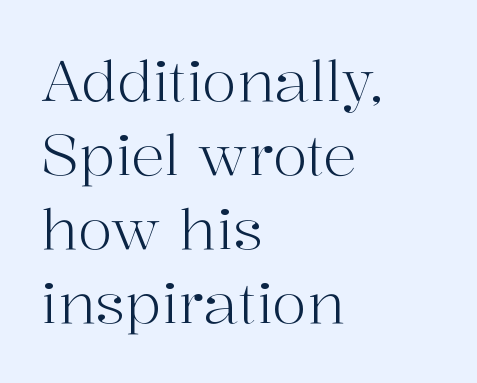
Q: Is the text bold? A: No.
Q: Is the text italic (slanted)? A: No, it is upright.
Q: Is the typeface a serif or a sans-serif typeface? A: Serif.
Q: Is the text underlined? A: No.
Q: How is the paragraph aligned? A: Left-aligned.
Q: Is the spacing between letters normal or unusually wide? A: Normal.
Q: Is the spacing between lines tight, normal or loose? A: Normal.
Q: Width (condensed, normal, or wide)? A: Normal.
Q: Stroke contrast? A: High.
Q: x-height? A: Medium.
Q: Monospaced? A: No.
